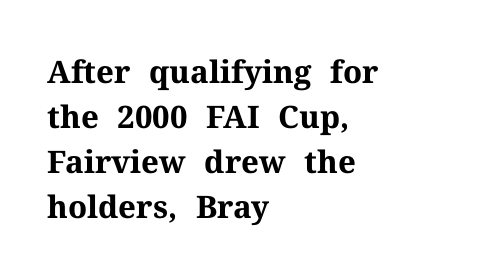
{"serif": "yes", "italic": "no", "bold": "yes", "weight": "bold", "width": "normal", "stroke_contrast": "medium", "x_height": "medium", "monospaced": "no", "underline": "no", "align": "left", "line_spacing": "normal", "line_spacing_ratio": 1.45, "letter_spacing": "normal", "letter_spacing_em": 0.0, "glyph_px": 31}
